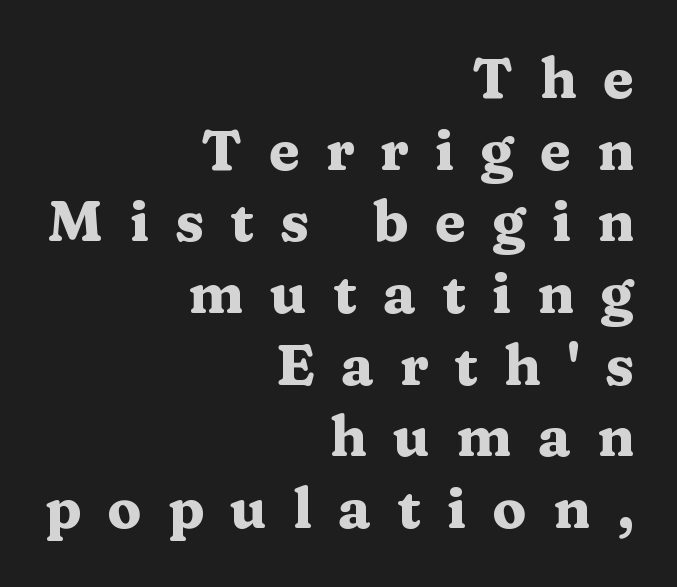
Q: Is the text bold? A: Yes.
Q: Is the text italic (slanted)? A: No, it is upright.
Q: Is the typeface a serif or a sans-serif typeface? A: Serif.
Q: Is the text underlined? A: No.
Q: How is the paragraph aligned? A: Right-aligned.
Q: Is the spacing between letters normal or unusually wide? A: Unusually wide.
Q: Is the spacing between lines tight, normal or loose? A: Normal.
Q: Width (condensed, normal, or wide)? A: Wide.
Q: Stroke contrast? A: Medium.
Q: x-height? A: Medium.
Q: Monospaced? A: No.
